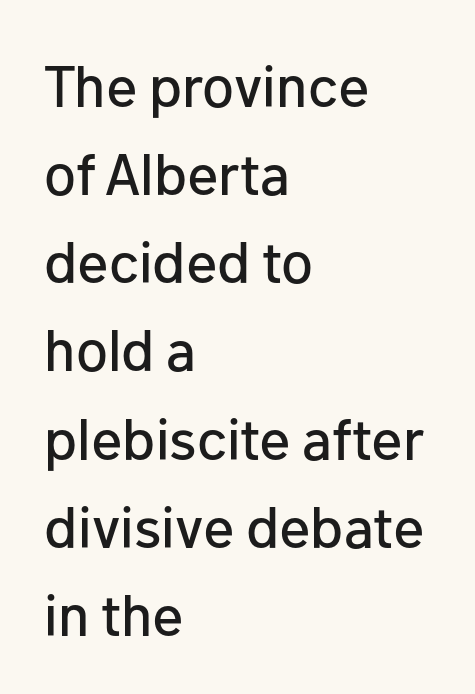
Is the letter spacing exaggerated? No — it looks like the ordinary default. The rendering anchors every line to the left-hand side. Compared with typical paragraphs, the rows here are spaced about the same. The rendering uses natural spacing where letterforms have individual widths. The type sits square on the baseline with zero lean.
